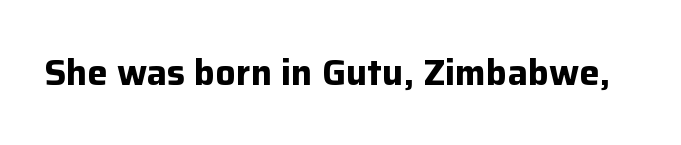
This sample uses plain, unmodified letter spacing. Examine the stroke ends and you'll find no serifs. Spacing verdict: proportional, widths tailored to each character. The specimen reads as upright at a glance.
